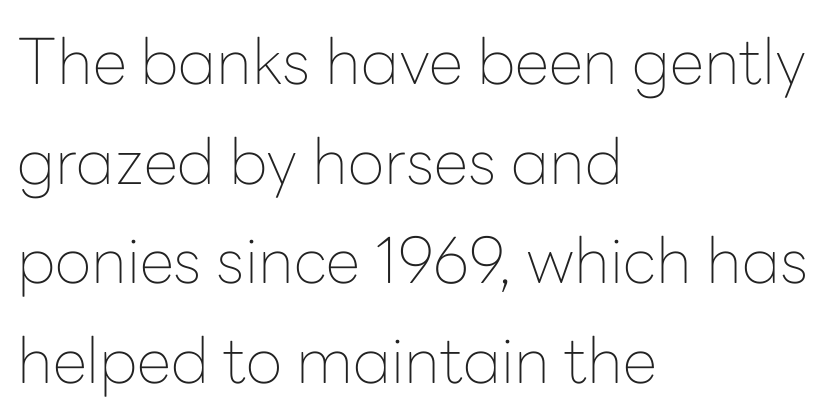
{"serif": "no", "italic": "no", "bold": "no", "weight": "thin", "width": "normal", "stroke_contrast": "low", "x_height": "medium", "monospaced": "no", "underline": "no", "align": "left", "line_spacing": "normal", "line_spacing_ratio": 1.58, "letter_spacing": "normal", "letter_spacing_em": 0.0, "glyph_px": 63}
